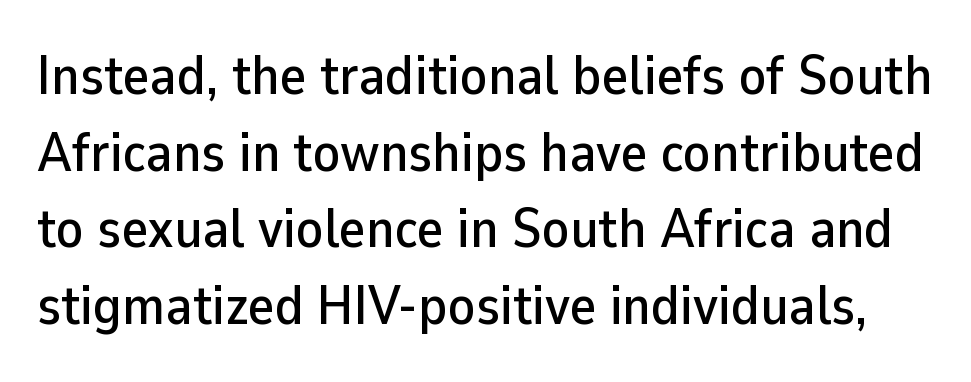
The words here are not underlined. One glance says typical: line gaps are just what's usual. A typesetter would mark this as roman, not italic. Think of a printed novel: that variable character pitch is what you see here. The font family rendered here belongs to the sans-serif group. Standard letterfit; no display-style spreading of the glyphs.
